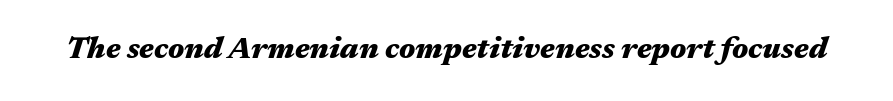
Q: Is the text bold? A: Yes.
Q: Is the text italic (slanted)? A: Yes, it leans right by about 17 degrees.
Q: Is the text underlined? A: No.
Q: Is the spacing between letters normal or unusually wide? A: Normal.
Q: Width (condensed, normal, or wide)? A: Wide.
Q: Stroke contrast? A: Medium.
Q: x-height? A: Medium.
Q: Monospaced? A: No.
